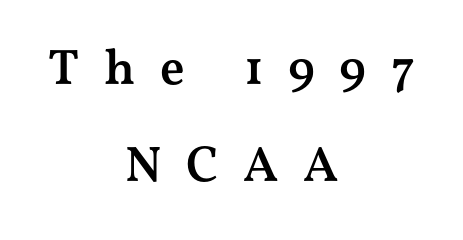
Q: Is the text bold? A: Semi-bold.
Q: Is the text italic (slanted)? A: No, it is upright.
Q: Is the typeface a serif or a sans-serif typeface? A: Serif.
Q: Is the text underlined? A: No.
Q: How is the paragraph aligned? A: Centered.
Q: Is the spacing between letters normal or unusually wide? A: Unusually wide.
Q: Is the spacing between lines tight, normal or loose? A: Loose.
Q: Width (condensed, normal, or wide)? A: Wide.
Q: Stroke contrast? A: Medium.
Q: x-height? A: Medium.
Q: Monospaced? A: No.
